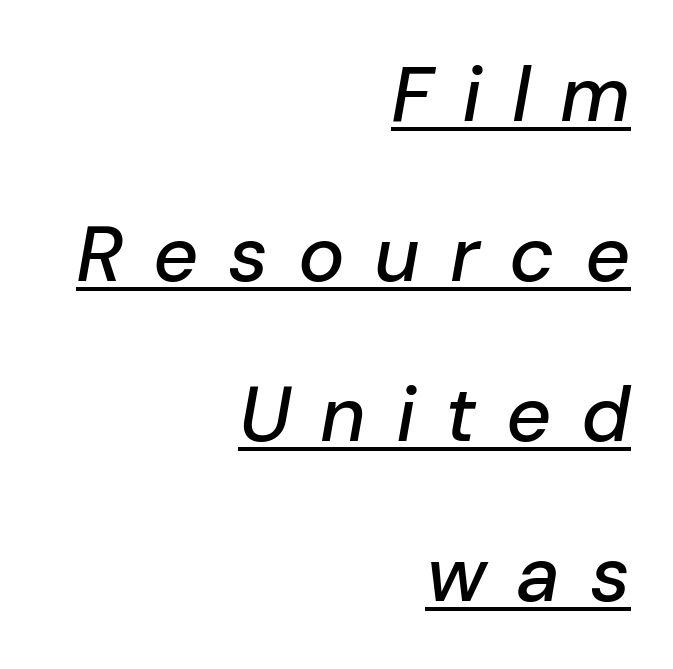
Leading is clearly above the norm, producing a sparse column. Every row of glyphs terminates at an identical x-position on the right. There is plenty of visible air inserted between adjacent glyphs. Notice how the stems are inclined rather than vertical — that's the hallmark of italics. Do the characters align in a grid? No, the font is proportional.
